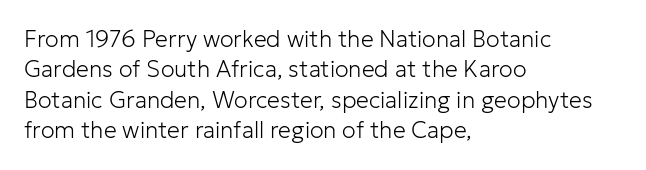
The image shows 23 px text type, upright; set left-aligned, normal line spacing (1.32x), normal letter spacing, not underlined.
